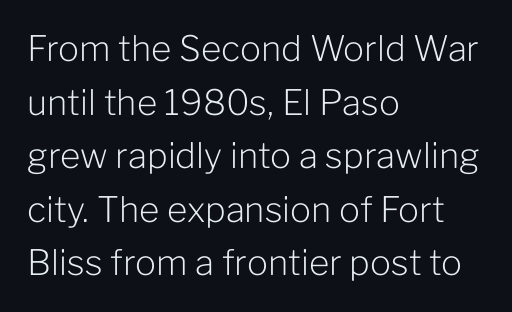
The image shows 35 px light sans-serif type, upright; set left-aligned, normal line spacing (1.53x), normal letter spacing, not underlined; low stroke contrast and a medium x-height.
